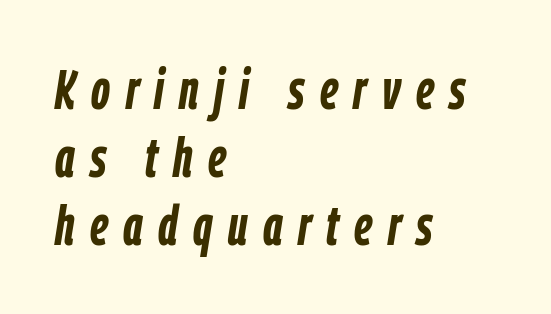
The area under the type is left untouched. Do the characters align in a grid? No, the font is proportional. Does the weight exceed regular? Yes, all the way to bold. Display-style spreading of the glyphs; the letterfit is very open. This is oblique type, the kind used for emphasis or titles. Notice how the passage keeps a crisp vertical edge on the left only.
